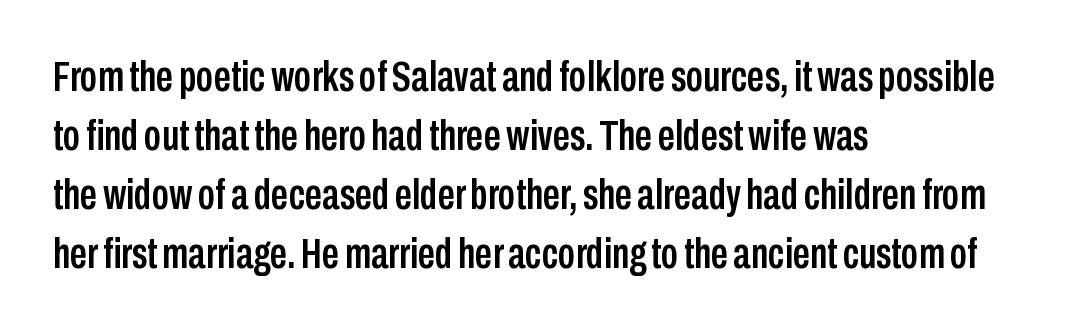
Quick note: not italic, upright. I'd call this a sans setting — the letters go barefoot. The letterforms sit shoulder to shoulder at normal distance. Successive baselines arrive at the customary interval. Each line starts at the same left margin while the right side varies. The passage shown is typed in a proportional face where columns would drift.
